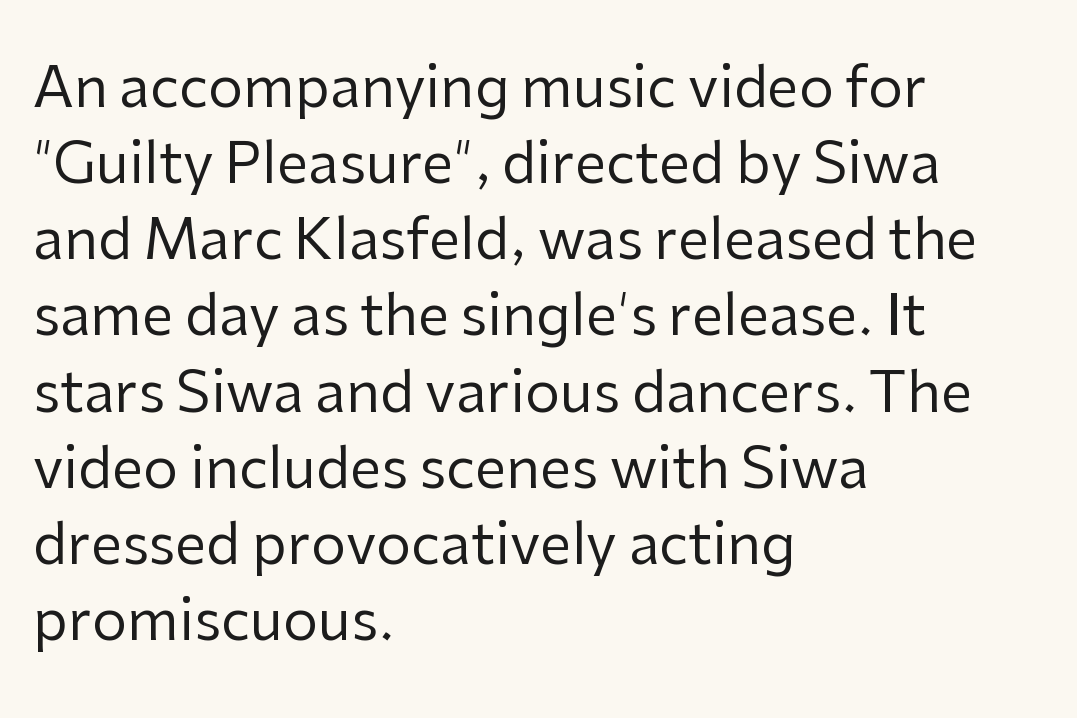
Caption: standard tracking, unaltered. The text was rendered using a sans face with plain stroke endings. The passage is arranged the way most books set body copy — flush left. Unmarked baselines from the first word to the last. A quiet, ordinary-to-light weight characterises the typeface.
